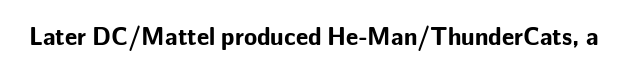
What stands out about the letter spacing? Nothing — it is the standard amount. Upright lettering throughout. Bold? Absolutely — the strokes are thick and heavy. The glyphs are unaccompanied by any horizontal stroke below them.
